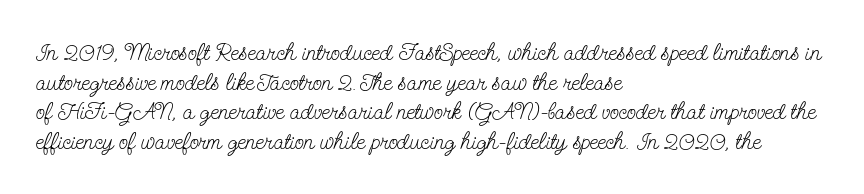
The image shows 24 px text type; set left-aligned, line spacing 1.23x, normal letter spacing, not underlined.
